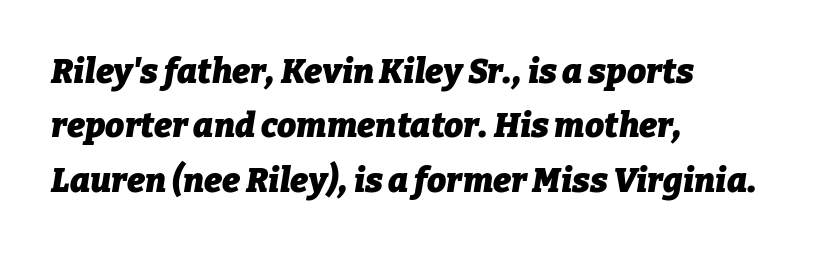
Q: Is the text bold? A: Yes.
Q: Is the text italic (slanted)? A: Yes, it leans right by about 9 degrees.
Q: Is the text underlined? A: No.
Q: How is the paragraph aligned? A: Left-aligned.
Q: Is the spacing between letters normal or unusually wide? A: Normal.
Q: Is the spacing between lines tight, normal or loose? A: Normal.
Q: Width (condensed, normal, or wide)? A: Normal.
Q: Stroke contrast? A: Low.
Q: x-height? A: Medium.
Q: Monospaced? A: No.
